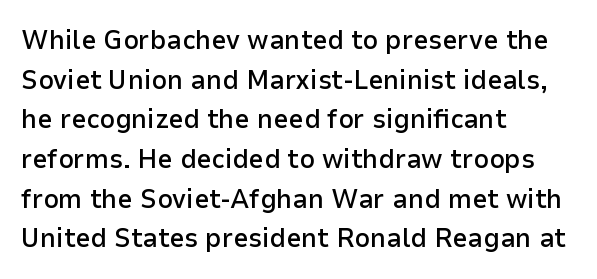
{"italic": "no", "bold": "semi", "underline": "no", "align": "left", "line_spacing": "normal", "line_spacing_ratio": 1.47, "letter_spacing": "normal", "letter_spacing_em": 0.0, "glyph_px": 27}
